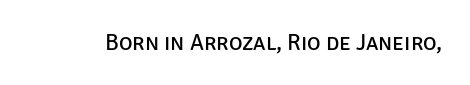
{"italic": "no", "bold": "no", "underline": "no", "letter_spacing": "normal", "letter_spacing_em": 0.0, "glyph_px": 23}
